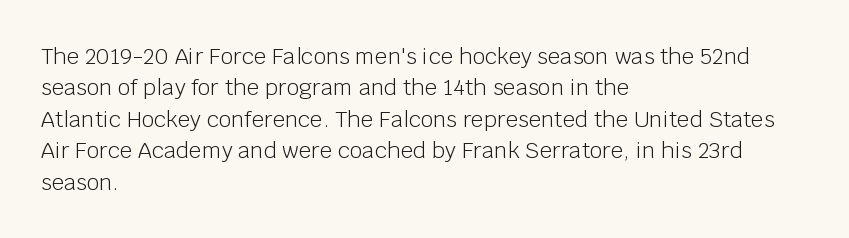
Q: Is the text bold? A: No.
Q: Is the text italic (slanted)? A: No, it is upright.
Q: Is the text underlined? A: No.
Q: How is the paragraph aligned? A: Left-aligned.
Q: Is the spacing between letters normal or unusually wide? A: Normal.
Q: Is the spacing between lines tight, normal or loose? A: Normal.
